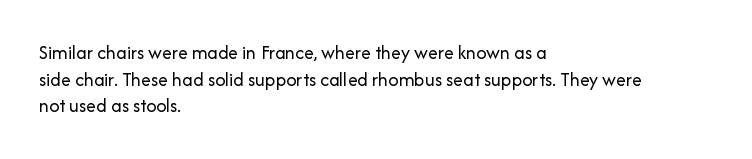
Does the copy run flush right? No — it runs flush left. The block of text has a typical density, with ordinary space between rows. This sample uses plain, unmodified letter spacing. The zone under the glyphs is completely vacant. A roman cut, with each character standing at attention. Stem width sits at or under what a default text font uses.
